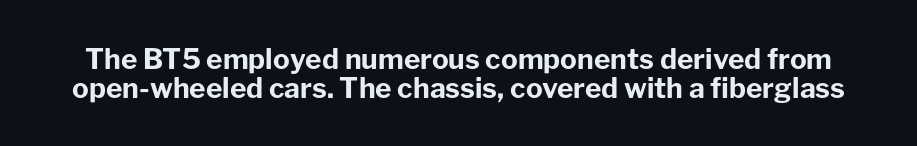
Q: Is the text bold? A: Yes.
Q: Is the text italic (slanted)? A: No, it is upright.
Q: Is the typeface a serif or a sans-serif typeface? A: Sans-serif.
Q: Is the text underlined? A: No.
Q: Is the spacing between letters normal or unusually wide? A: Normal.
Q: Is the spacing between lines tight, normal or loose? A: Tight.
Q: Width (condensed, normal, or wide)? A: Normal.
Q: Stroke contrast? A: Low.
Q: x-height? A: Medium.
Q: Monospaced? A: No.
